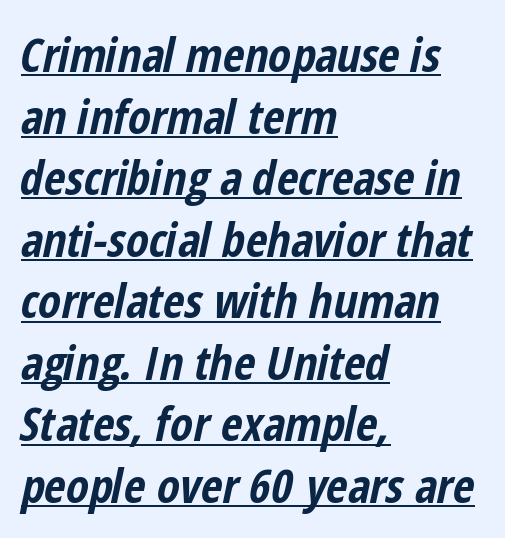
The image shows 47 px bold, condensed type, italic (leaning right); set left-aligned, normal line spacing (1.31x), normal letter spacing, underlined; low stroke contrast and a medium x-height.
